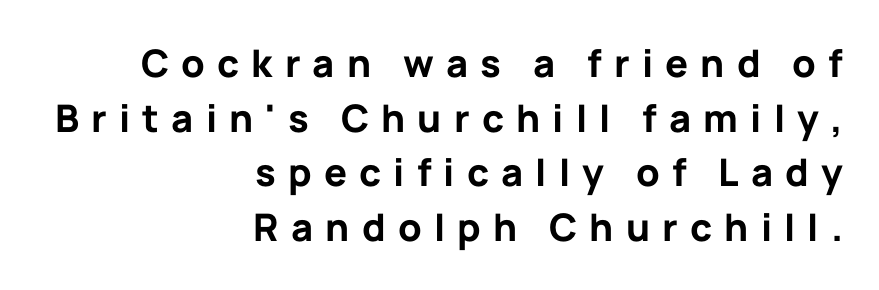
Q: Is the text bold? A: Yes.
Q: Is the text italic (slanted)? A: No, it is upright.
Q: Is the typeface a serif or a sans-serif typeface? A: Sans-serif.
Q: Is the text underlined? A: No.
Q: How is the paragraph aligned? A: Right-aligned.
Q: Is the spacing between letters normal or unusually wide? A: Unusually wide.
Q: Is the spacing between lines tight, normal or loose? A: Normal.
Q: Width (condensed, normal, or wide)? A: Normal.
Q: Stroke contrast? A: Low.
Q: x-height? A: Medium.
Q: Monospaced? A: No.
